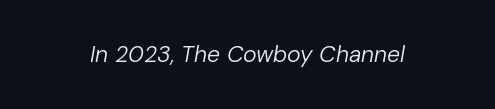
{"italic": "yes", "lean": "right", "slant_degrees": 10, "bold": "no", "underline": "no", "letter_spacing": "normal", "letter_spacing_em": 0.0, "glyph_px": 23}
